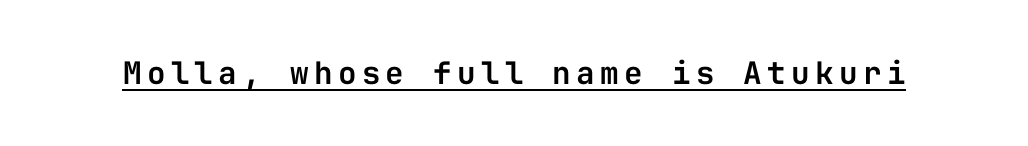
{"serif": "no", "italic": "no", "width": "normal", "stroke_contrast": "low", "x_height": "medium", "monospaced": "yes", "underline": "yes", "glyph_px": 31}
